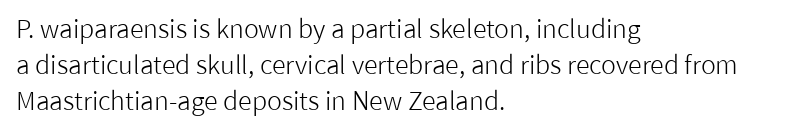
The image shows 25 px text type, upright; set left-aligned, normal line spacing (1.44x), normal letter spacing, not underlined.
